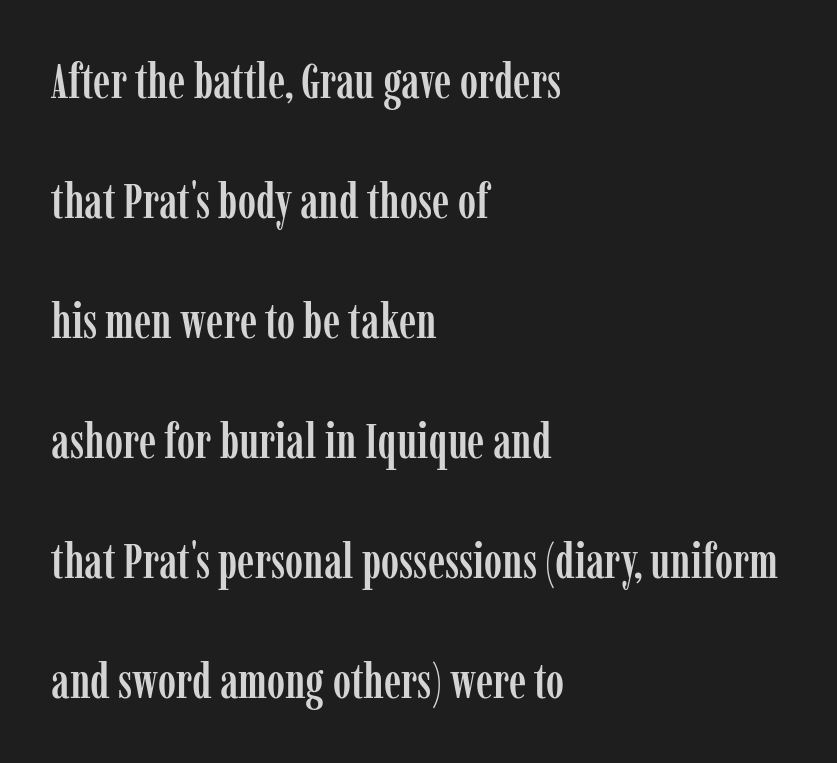
Q: Is the text italic (slanted)? A: No, it is upright.
Q: Is the typeface a serif or a sans-serif typeface? A: Serif.
Q: Is the text underlined? A: No.
Q: How is the paragraph aligned? A: Left-aligned.
Q: Is the spacing between letters normal or unusually wide? A: Normal.
Q: Is the spacing between lines tight, normal or loose? A: Loose.
Q: Width (condensed, normal, or wide)? A: Condensed.
Q: Stroke contrast? A: Low.
Q: x-height? A: Medium.
Q: Monospaced? A: No.
